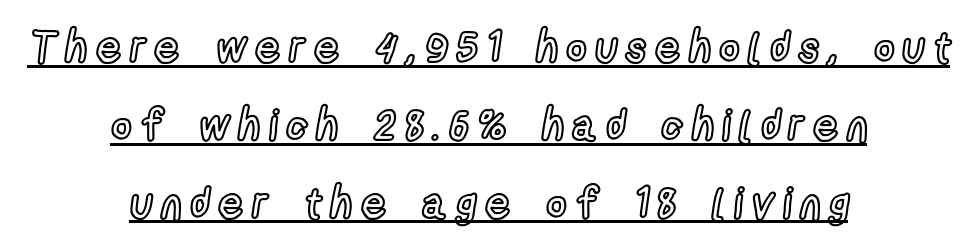
Teacher's note: observe the equal gaps on both sides — that is centered alignment. Caption: lettering with a line underneath. The face used here is rendered with a markedly widened letterfit. The passage shown is typed in a proportional face where columns would drift.
